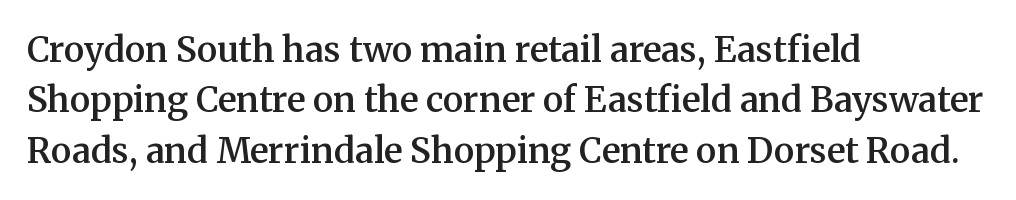
The image shows 35 px semibold serif type, upright; set left-aligned, normal line spacing (1.44x), normal letter spacing, not underlined; medium stroke contrast and a medium x-height.
